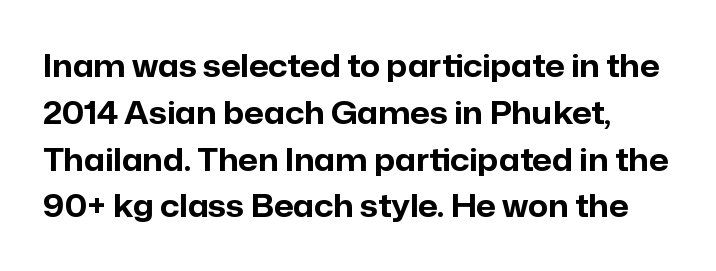
Q: Is the text bold? A: Yes.
Q: Is the text italic (slanted)? A: No, it is upright.
Q: Is the typeface a serif or a sans-serif typeface? A: Sans-serif.
Q: Is the text underlined? A: No.
Q: Is the spacing between letters normal or unusually wide? A: Normal.
Q: Is the spacing between lines tight, normal or loose? A: Normal.
Q: Width (condensed, normal, or wide)? A: Normal.
Q: Stroke contrast? A: Low.
Q: x-height? A: Medium.
Q: Monospaced? A: No.
